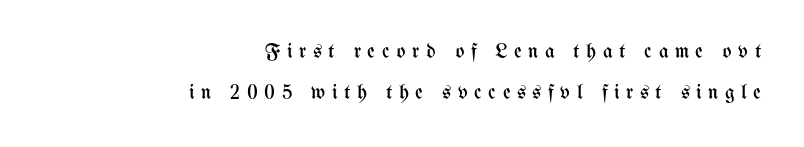
Q: Is the text bold? A: No.
Q: Is the text italic (slanted)? A: No, it is upright.
Q: Is the text underlined? A: No.
Q: How is the paragraph aligned? A: Right-aligned.
Q: Is the spacing between letters normal or unusually wide? A: Unusually wide.
Q: Is the spacing between lines tight, normal or loose? A: Loose.
